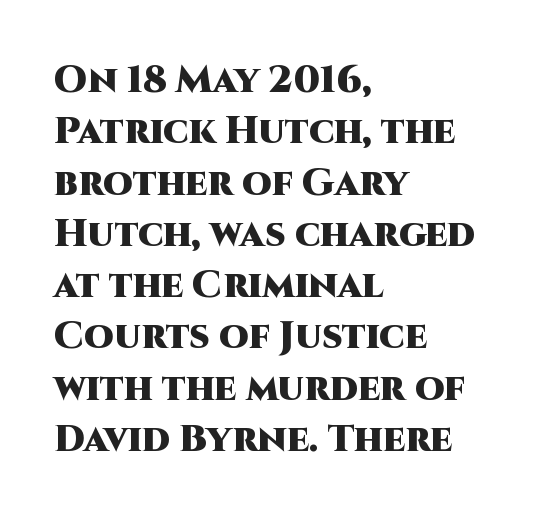
{"serif": "no", "italic": "no", "bold": "yes", "weight": "heavy", "width": "normal", "stroke_contrast": "high", "x_height": "large", "monospaced": "no", "underline": "no", "align": "left", "line_spacing": "normal", "line_spacing_ratio": 1.35, "letter_spacing": "normal", "letter_spacing_em": 0.0, "glyph_px": 38}
